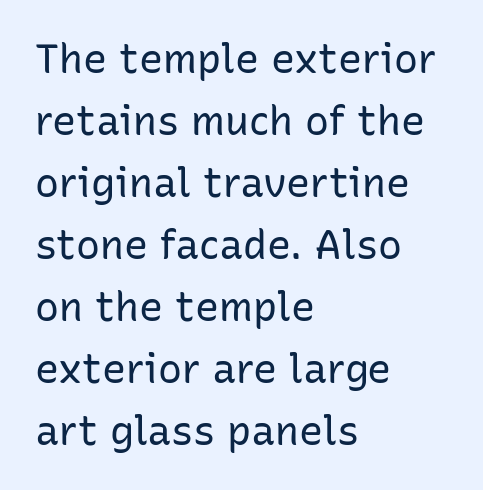
Q: Is the text bold? A: No.
Q: Is the text italic (slanted)? A: No, it is upright.
Q: Is the typeface a serif or a sans-serif typeface? A: Sans-serif.
Q: Is the text underlined? A: No.
Q: How is the paragraph aligned? A: Left-aligned.
Q: Is the spacing between letters normal or unusually wide? A: Normal.
Q: Is the spacing between lines tight, normal or loose? A: Normal.
Q: Width (condensed, normal, or wide)? A: Normal.
Q: Stroke contrast? A: Low.
Q: x-height? A: Medium.
Q: Monospaced? A: No.
